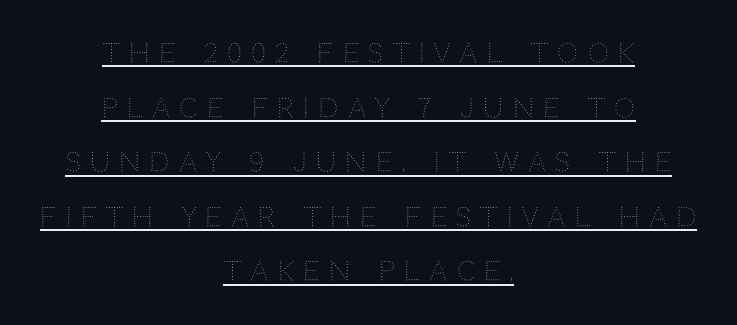
{"italic": "no", "bold": "no", "underline": "yes", "align": "center", "line_spacing": "loose", "line_spacing_ratio": 2.1, "letter_spacing": "wide", "letter_spacing_em": 0.36, "glyph_px": 26}
